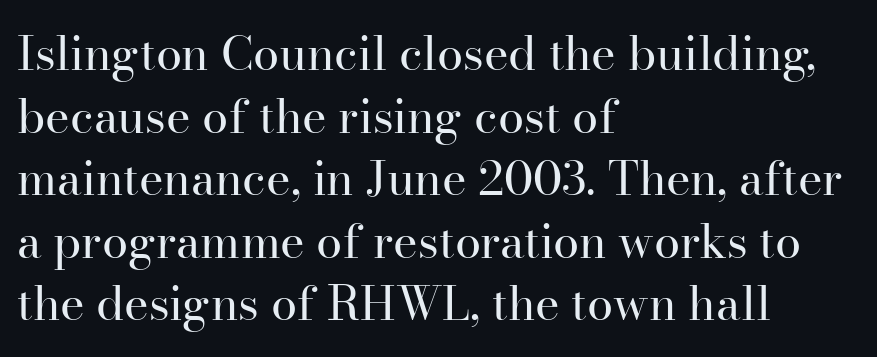
The image shows 47 px regular-weight serif type, upright; set left-aligned, normal line spacing (1.33x), normal letter spacing, not underlined; high stroke contrast and a small x-height.
